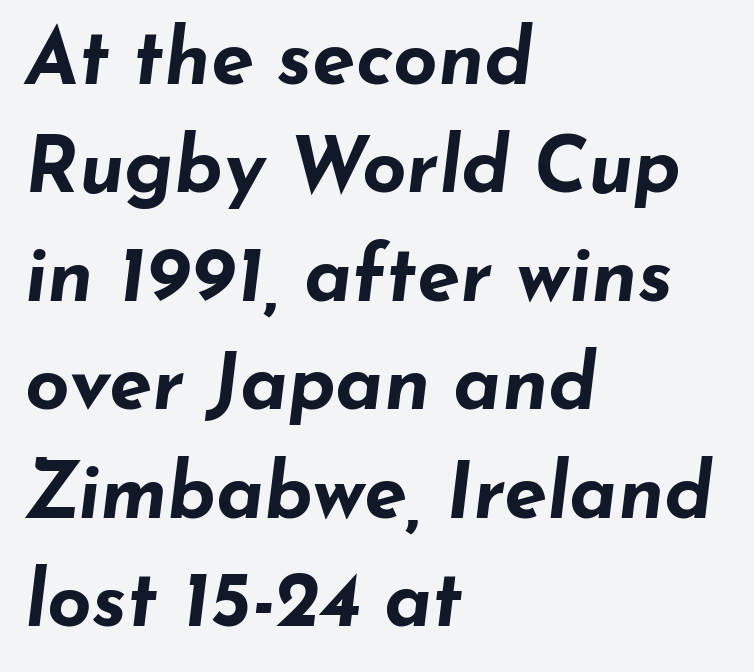
{"italic": "yes", "lean": "right", "slant_degrees": 7, "bold": "yes", "weight": "bold", "width": "wide", "stroke_contrast": "low", "x_height": "small", "monospaced": "no", "underline": "no", "align": "left", "line_spacing": "normal", "line_spacing_ratio": 1.39, "letter_spacing": "normal", "letter_spacing_em": 0.0, "glyph_px": 78}
